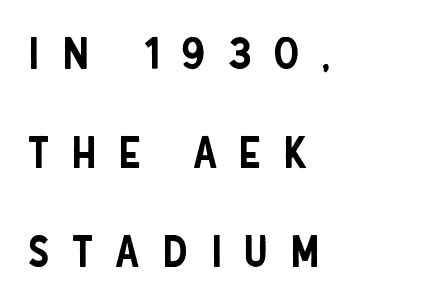
{"serif": "no", "italic": "no", "width": "condensed", "stroke_contrast": "low", "x_height": "large", "monospaced": "no", "underline": "no", "align": "left", "line_spacing": "loose", "line_spacing_ratio": 2.25, "letter_spacing": "wide", "letter_spacing_em": 0.49, "glyph_px": 44}
